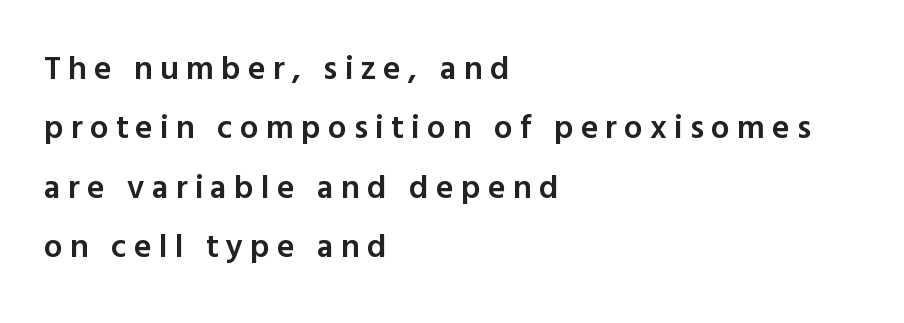
The image shows 33 px semibold sans-serif type, upright; set left-aligned, line spacing 1.8x, unusually wide letter spacing (+0.22 em), not underlined; a medium x-height.
